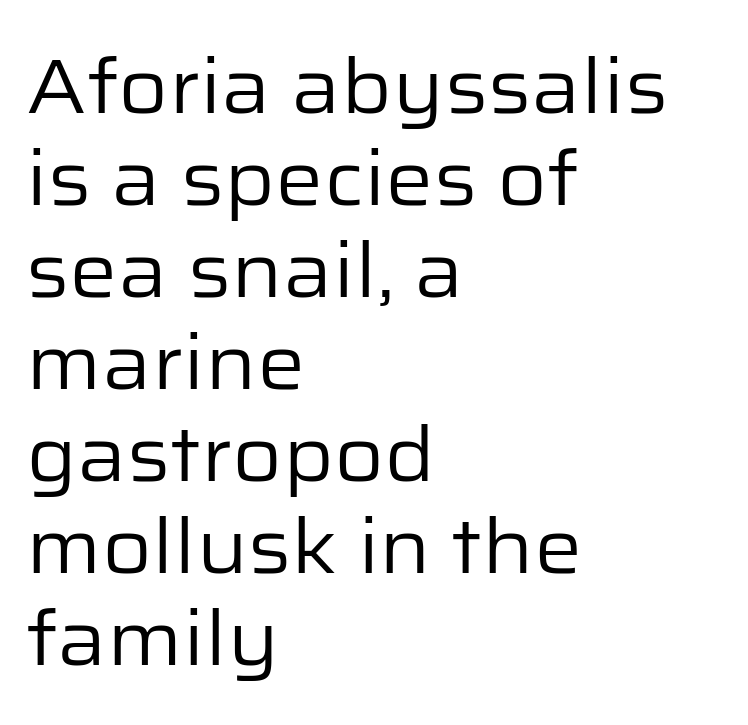
These lines are rendered in a variable-pitch font. The rendering shows plain stroke endings on the letterforms — a sans-serif design. Upright lettering throughout. Bare-footed words on every line. Weight: in the light-to-regular range.
